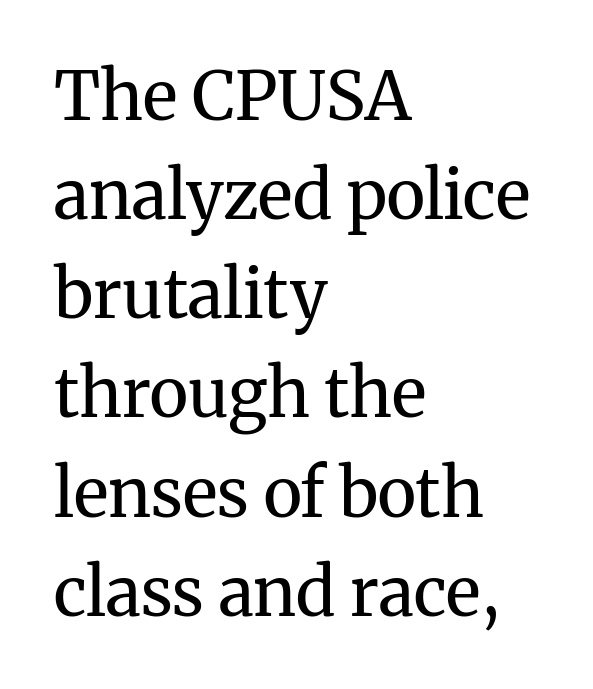
Q: Is the text bold? A: No.
Q: Is the text italic (slanted)? A: No, it is upright.
Q: Is the typeface a serif or a sans-serif typeface? A: Serif.
Q: Is the text underlined? A: No.
Q: How is the paragraph aligned? A: Left-aligned.
Q: Is the spacing between letters normal or unusually wide? A: Normal.
Q: Is the spacing between lines tight, normal or loose? A: Normal.
Q: Width (condensed, normal, or wide)? A: Normal.
Q: Stroke contrast? A: Medium.
Q: x-height? A: Medium.
Q: Monospaced? A: No.
